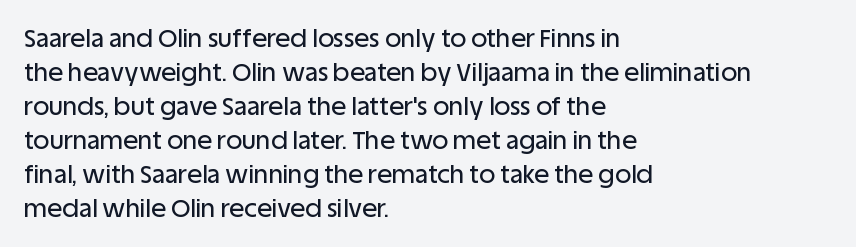
Q: Is the text italic (slanted)? A: No, it is upright.
Q: Is the text underlined? A: No.
Q: How is the paragraph aligned? A: Left-aligned.
Q: Is the spacing between letters normal or unusually wide? A: Normal.
Q: Is the spacing between lines tight, normal or loose? A: Normal.
